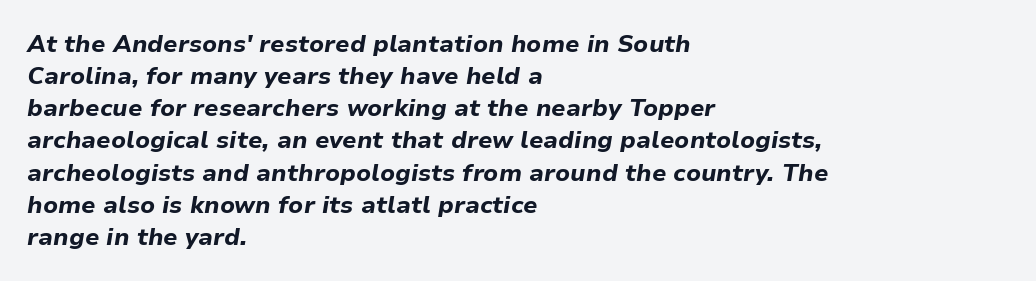
The image shows 24 px bold type, italic (leaning right); set left-aligned, normal line spacing (1.34x), normal letter spacing, not underlined.
